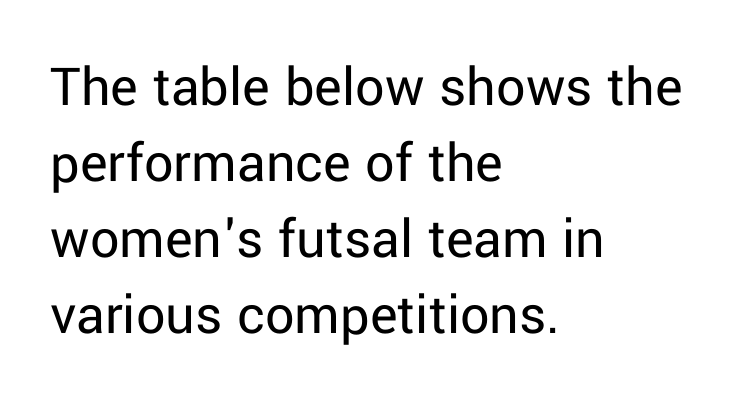
The face looks like a standard text weight, possibly lighter. How would I describe the line gaps? Plain and ordinary. Note: no serifs on the glyphs. The letters advance in unequal steps, a hallmark of proportional type.
